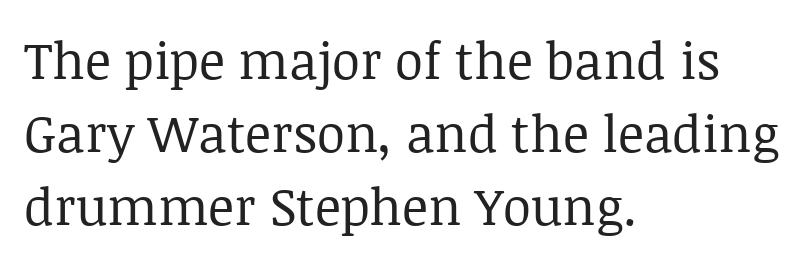
Q: Is the text bold? A: No.
Q: Is the text italic (slanted)? A: No, it is upright.
Q: Is the typeface a serif or a sans-serif typeface? A: Serif.
Q: Is the text underlined? A: No.
Q: How is the paragraph aligned? A: Left-aligned.
Q: Is the spacing between letters normal or unusually wide? A: Normal.
Q: Is the spacing between lines tight, normal or loose? A: Normal.
Q: Width (condensed, normal, or wide)? A: Normal.
Q: Stroke contrast? A: Low.
Q: x-height? A: Large.
Q: Monospaced? A: No.
